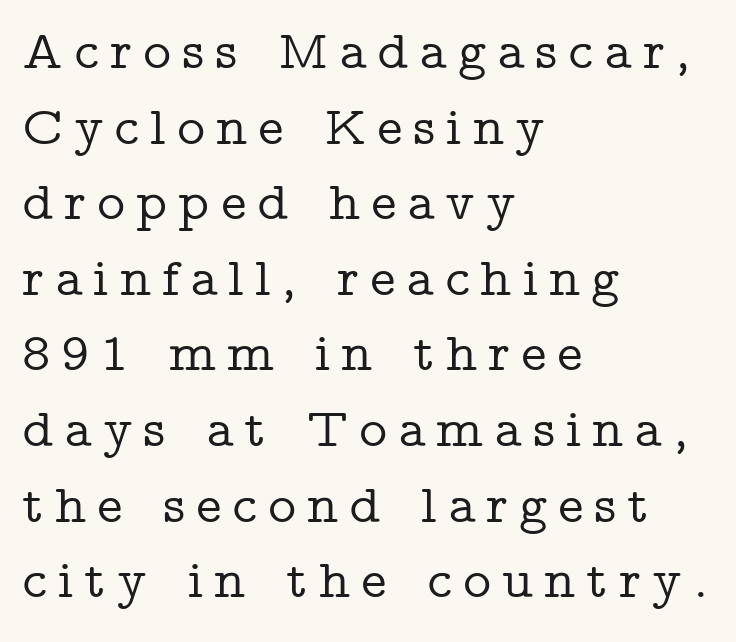
The paragraph shown leans on its left margin. Is there any slant? The stems are plumb. Bare-footed words on every line. What's the leading like? Ordinary, nothing unusual. You could only call the tracking loose — the letters float apart.
